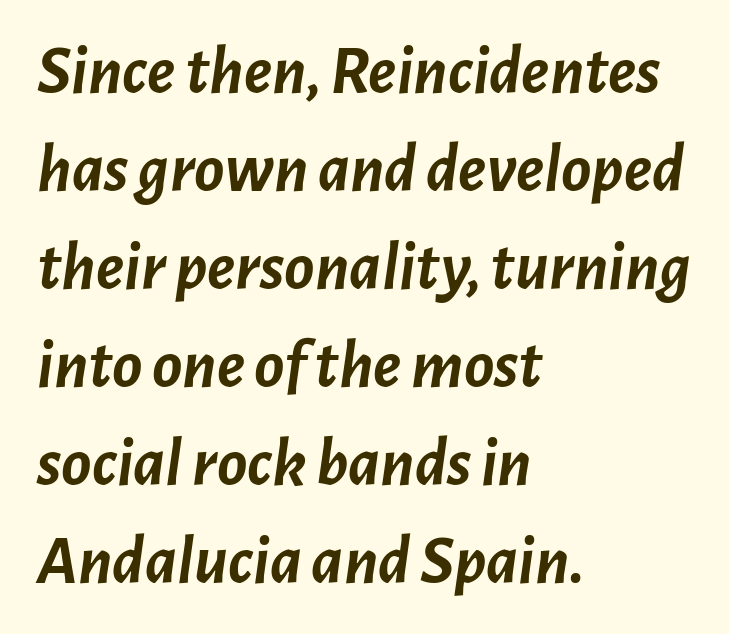
Q: Is the text bold? A: Yes.
Q: Is the text italic (slanted)? A: Yes, it leans right by about 7 degrees.
Q: Is the text underlined? A: No.
Q: How is the paragraph aligned? A: Left-aligned.
Q: Is the spacing between letters normal or unusually wide? A: Normal.
Q: Is the spacing between lines tight, normal or loose? A: Normal.
Q: Width (condensed, normal, or wide)? A: Normal.
Q: Stroke contrast? A: Low.
Q: x-height? A: Medium.
Q: Monospaced? A: No.
